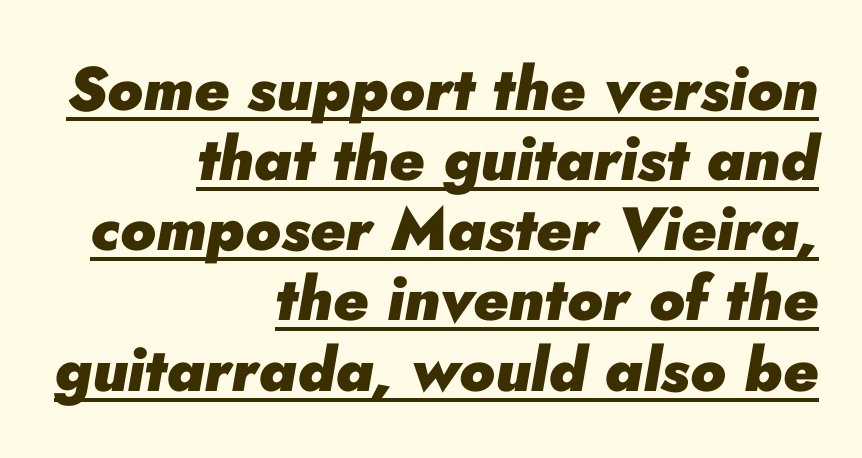
Q: Is the text bold? A: Yes.
Q: Is the text italic (slanted)? A: Yes, it leans right by about 10 degrees.
Q: Is the text underlined? A: Yes.
Q: How is the paragraph aligned? A: Right-aligned.
Q: Is the spacing between letters normal or unusually wide? A: Normal.
Q: Is the spacing between lines tight, normal or loose? A: Tight.
Q: Width (condensed, normal, or wide)? A: Normal.
Q: Stroke contrast? A: Low.
Q: x-height? A: Small.
Q: Monospaced? A: No.
